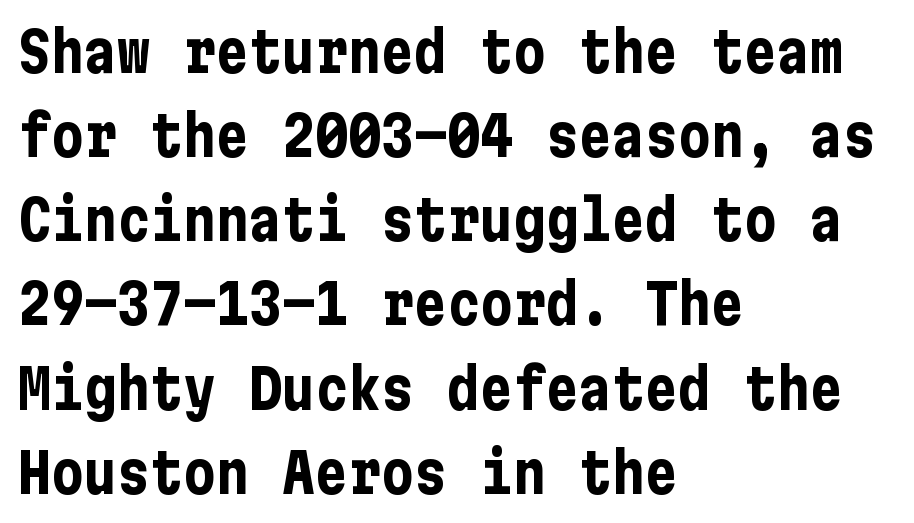
{"serif": "no", "italic": "no", "bold": "yes", "weight": "bold", "width": "condensed", "stroke_contrast": "low", "x_height": "medium", "underline": "no", "align": "left", "line_spacing": "normal", "line_spacing_ratio": 1.53, "letter_spacing": "normal", "letter_spacing_em": 0.0, "glyph_px": 55}
